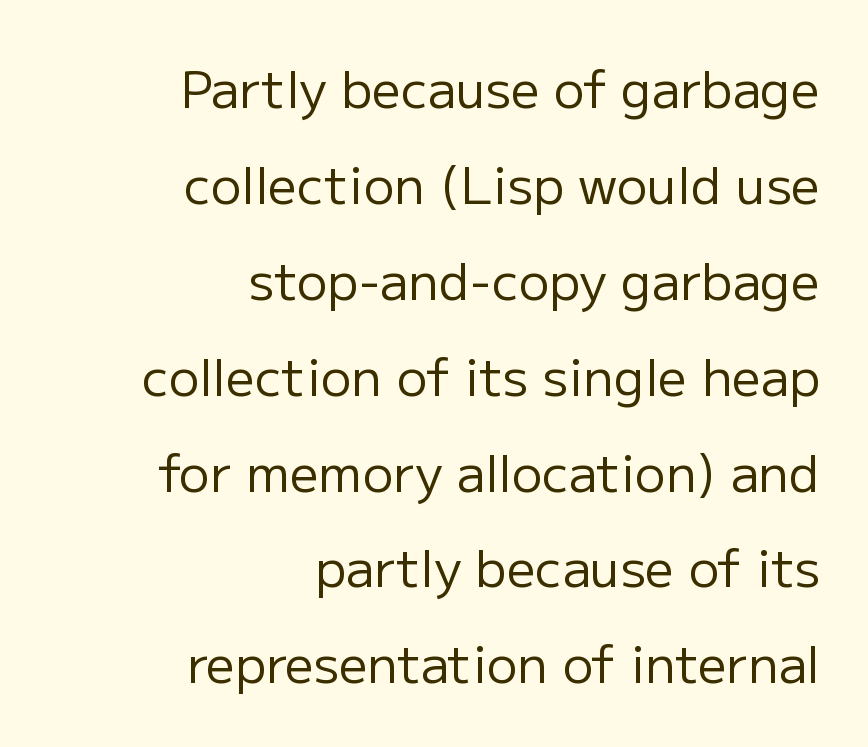
Proportional: the letters do not fall into vertical columns. This rendering uses right alignment, leaving the left contour irregular. Underline: absent. A light-to-regular cut is what we see here. The letterforms sit shoulder to shoulder at normal distance. In terms of letterform style, serifs are entirely absent.
